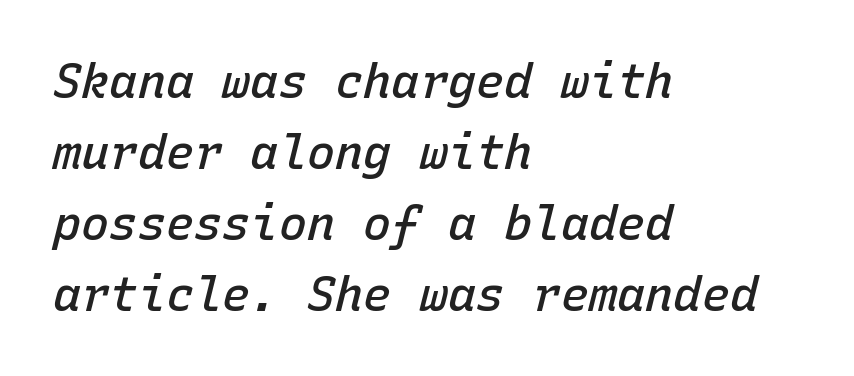
Q: Is the text bold? A: Semi-bold.
Q: Is the text italic (slanted)? A: Yes, it leans right by about 15 degrees.
Q: Is the text underlined? A: No.
Q: How is the paragraph aligned? A: Left-aligned.
Q: Is the spacing between letters normal or unusually wide? A: Normal.
Q: Is the spacing between lines tight, normal or loose? A: Normal.
Q: Width (condensed, normal, or wide)? A: Normal.
Q: Stroke contrast? A: Low.
Q: x-height? A: Medium.
Q: Monospaced? A: Yes.
